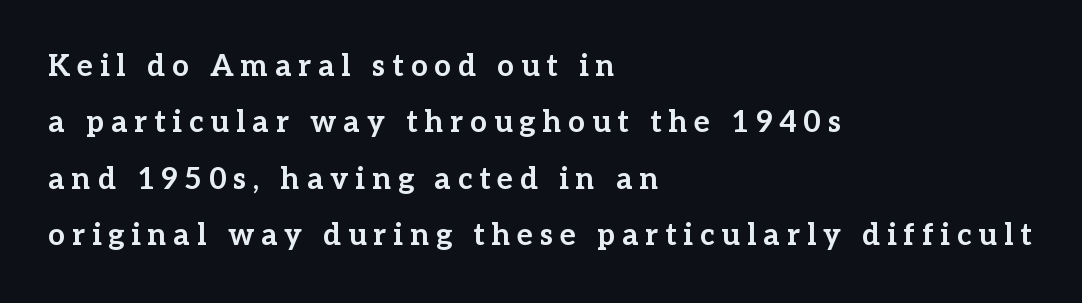
{"serif": "yes", "italic": "no", "bold": "yes", "weight": "bold", "width": "normal", "stroke_contrast": "low", "x_height": "medium", "monospaced": "no", "underline": "no", "align": "left", "line_spacing_ratio": 1.88, "letter_spacing": "wide", "letter_spacing_em": 0.23, "glyph_px": 30}
